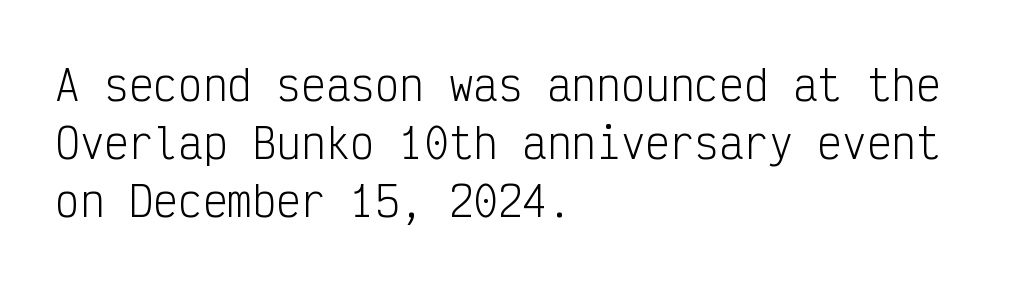
Weight: in the light-to-regular range. The line-height multiplier appears to be the usual default. Serifs: no, the terminals of the letterforms are clean. This is the regular roman posture of the typeface. Each line starts at the same left margin while the right side varies. Looks like terminal output: every glyph gets an equal slot.
